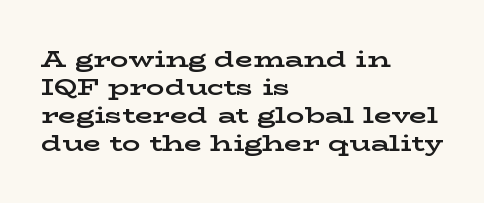
Q: Is the text bold? A: Yes.
Q: Is the text italic (slanted)? A: No, it is upright.
Q: Is the text underlined? A: No.
Q: How is the paragraph aligned? A: Left-aligned.
Q: Is the spacing between letters normal or unusually wide? A: Normal.
